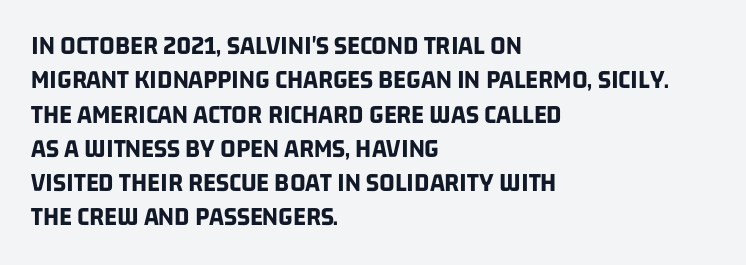
{"bold": "yes", "underline": "no", "align": "left", "line_spacing": "normal", "line_spacing_ratio": 1.27, "letter_spacing": "normal", "letter_spacing_em": 0.0, "glyph_px": 27}
